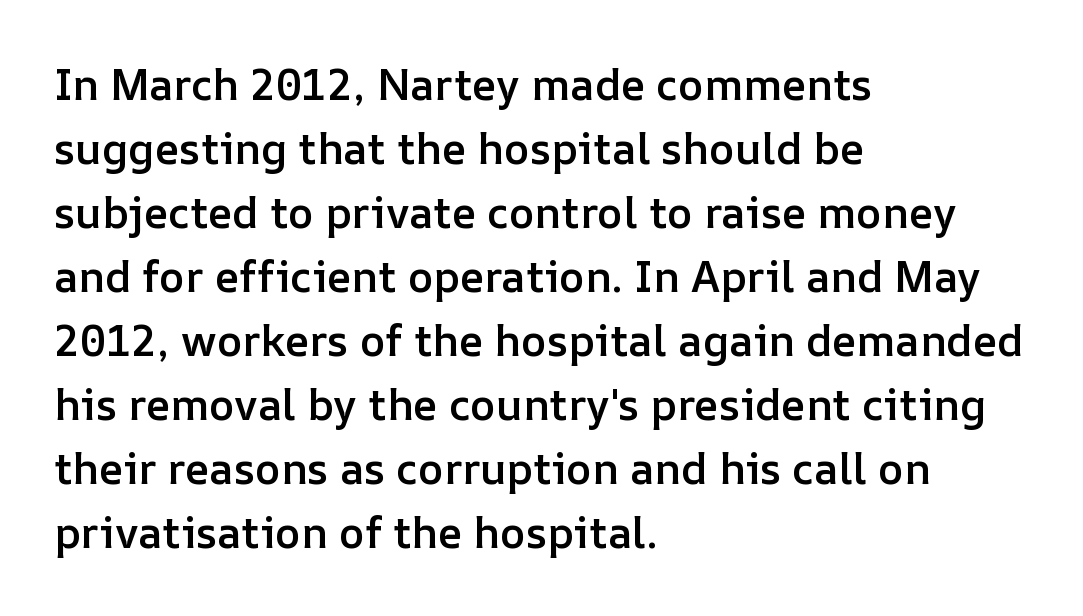
Q: Is the text bold? A: Semi-bold.
Q: Is the text italic (slanted)? A: No, it is upright.
Q: Is the text underlined? A: No.
Q: How is the paragraph aligned? A: Left-aligned.
Q: Is the spacing between letters normal or unusually wide? A: Normal.
Q: Is the spacing between lines tight, normal or loose? A: Normal.
Q: Width (condensed, normal, or wide)? A: Normal.
Q: Stroke contrast? A: Low.
Q: x-height? A: Medium.
Q: Monospaced? A: No.
